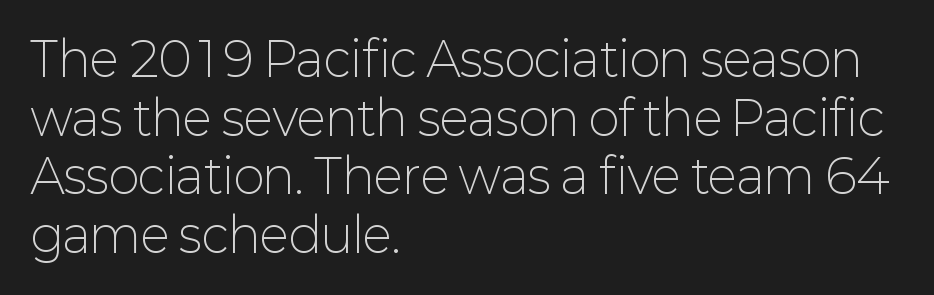
Here the glyphs are tracked normally, forming tight word shapes. Is this a fixed-width face? No — the glyphs have proportional, varying widths. Heaviness? Minimal to ordinary, like unemphasized prose. Reading down the column, the eye jumps a familiar distance to each next line.
